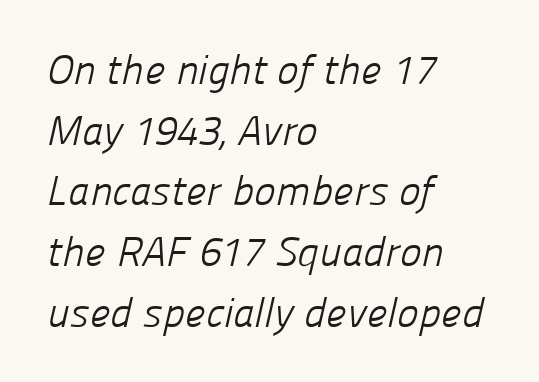
{"serif": "no", "bold": "no", "weight": "light", "width": "normal", "stroke_contrast": "low", "x_height": "medium", "monospaced": "no", "underline": "no", "align": "left", "line_spacing": "normal", "line_spacing_ratio": 1.48, "letter_spacing": "normal", "letter_spacing_em": 0.0, "glyph_px": 41}
